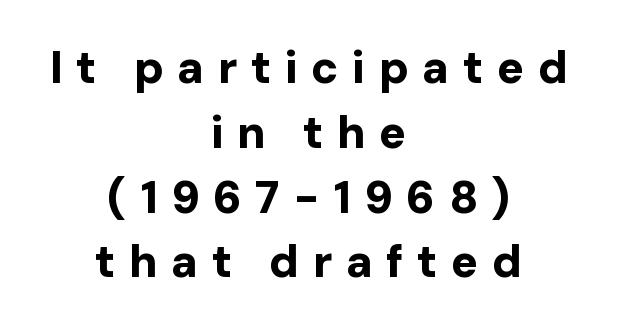
The axis of the letterforms is exactly vertical. The letters are spread apart with noticeably loose tracking. Set as a true bold cut, around the 700 mark. This block has exactly the height ordinary leading produces.
